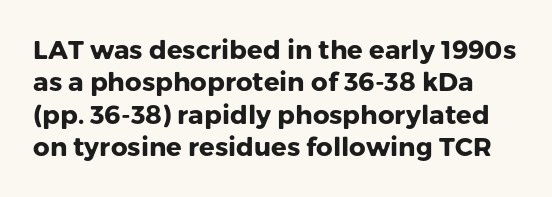
Q: Is the text bold? A: Yes.
Q: Is the text italic (slanted)? A: No, it is upright.
Q: Is the text underlined? A: No.
Q: Is the spacing between letters normal or unusually wide? A: Normal.
Q: Is the spacing between lines tight, normal or loose? A: Normal.
